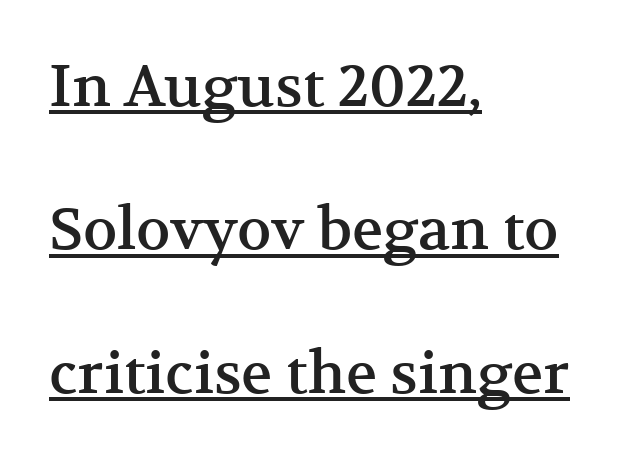
{"serif": "yes", "italic": "no", "width": "normal", "stroke_contrast": "medium", "x_height": "medium", "monospaced": "no", "underline": "yes", "align": "left", "line_spacing": "loose", "line_spacing_ratio": 2.47, "letter_spacing": "normal", "letter_spacing_em": 0.0, "glyph_px": 58}
